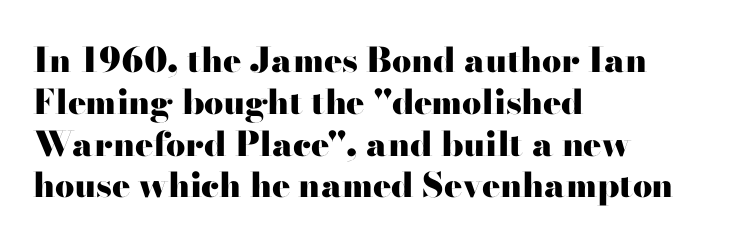
Look at the tracking — it's just the regular setting, nothing added. Italic? Not at all — the glyphs are vertical. The glyphs are unaccompanied by any horizontal stroke below them. What kind of face is this? One with serifs.
